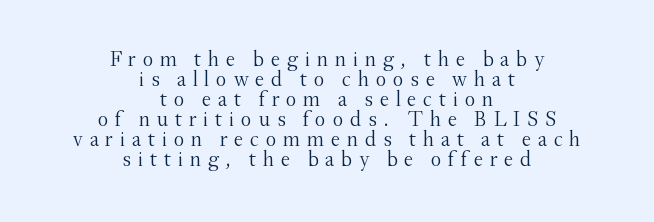
{"italic": "no", "bold": "no", "underline": "no", "align": "center", "line_spacing": "tight", "line_spacing_ratio": 0.95, "letter_spacing": "wide", "letter_spacing_em": 0.32, "glyph_px": 21}
